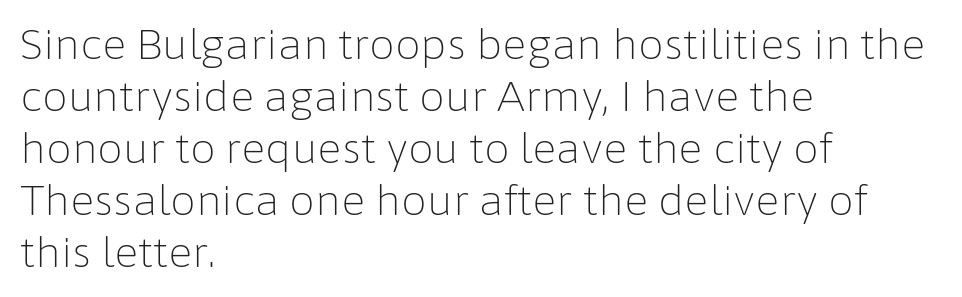
A light-to-regular cut is what we see here. Regular leading. Notice how the stems are strictly vertical — no italics here. This rendering leaves character spacing at its baseline value. Lines of text with bare space underneath. The passage shown is typeset with a sans-serif family.
